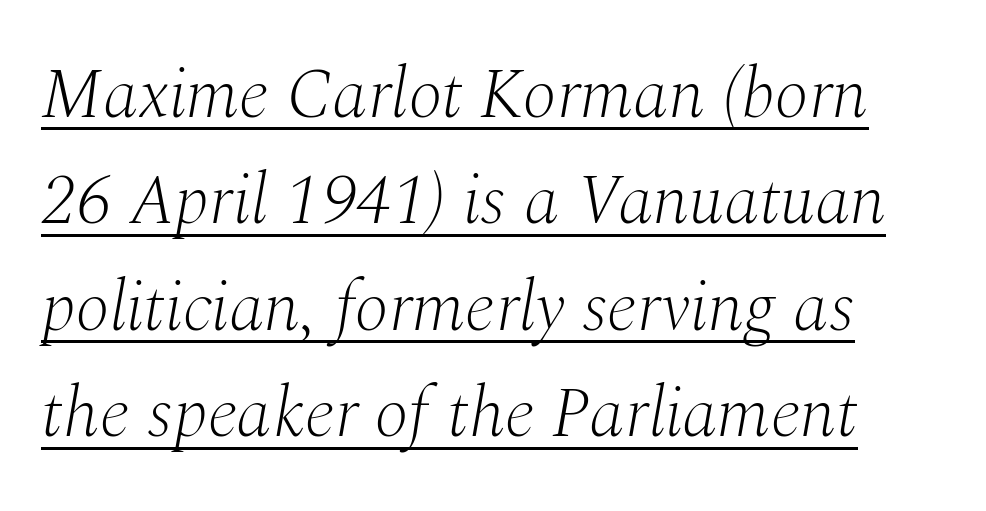
Q: Is the text bold? A: No.
Q: Is the text italic (slanted)? A: Yes, it leans right by about 10 degrees.
Q: Is the typeface a serif or a sans-serif typeface? A: Serif.
Q: Is the text underlined? A: Yes.
Q: Is the spacing between letters normal or unusually wide? A: Normal.
Q: Is the spacing between lines tight, normal or loose? A: Normal.
Q: Width (condensed, normal, or wide)? A: Normal.
Q: Stroke contrast? A: Medium.
Q: x-height? A: Medium.
Q: Monospaced? A: No.
